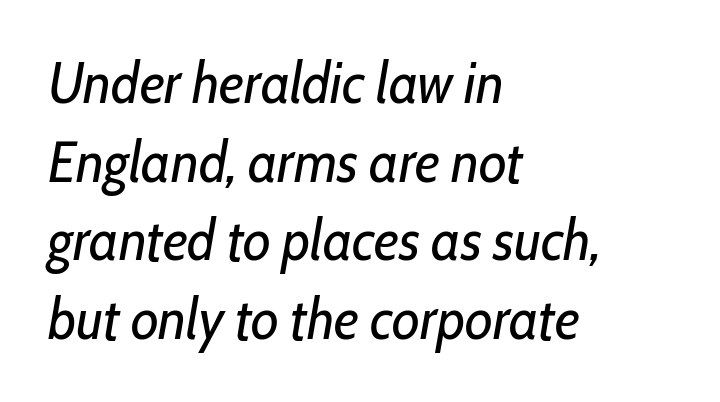
{"italic": "yes", "lean": "right", "slant_degrees": 10, "bold": "no", "weight": "regular", "width": "condensed", "stroke_contrast": "low", "x_height": "medium", "monospaced": "no", "underline": "no", "align": "left", "line_spacing": "normal", "line_spacing_ratio": 1.38, "letter_spacing": "normal", "letter_spacing_em": 0.0, "glyph_px": 57}
